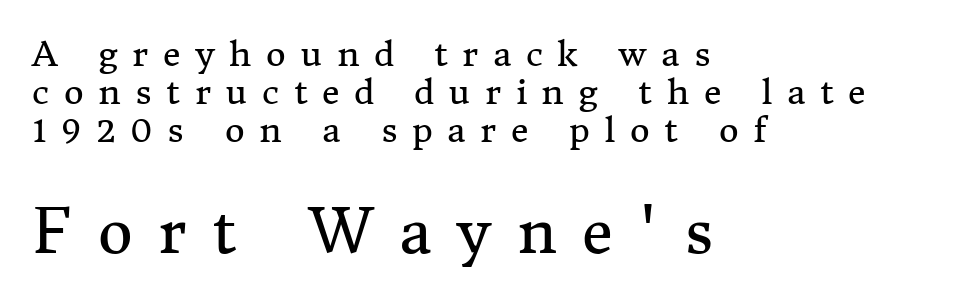
Short note: letters widely spaced. Nope, not italic — everything's standing straight. Larger block? The one below; the one above is distinctly smaller. The typesetting does not lean heavy: it is not bold. Small tapered or slab feet sit at the stroke ends, so this counts as serif.
